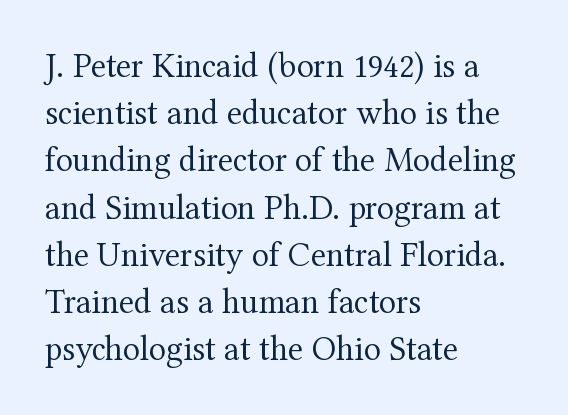
Q: Is the text bold? A: No.
Q: Is the text italic (slanted)? A: No, it is upright.
Q: Is the typeface a serif or a sans-serif typeface? A: Serif.
Q: Is the text underlined? A: No.
Q: How is the paragraph aligned? A: Left-aligned.
Q: Is the spacing between letters normal or unusually wide? A: Normal.
Q: Is the spacing between lines tight, normal or loose? A: Normal.
Q: Width (condensed, normal, or wide)? A: Normal.
Q: Stroke contrast? A: Medium.
Q: x-height? A: Medium.
Q: Monospaced? A: No.
